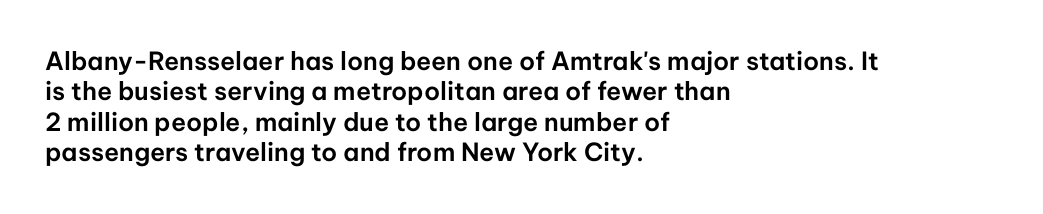
{"italic": "no", "underline": "no", "align": "left", "line_spacing_ratio": 1.22, "letter_spacing": "normal", "letter_spacing_em": 0.0, "glyph_px": 25}
